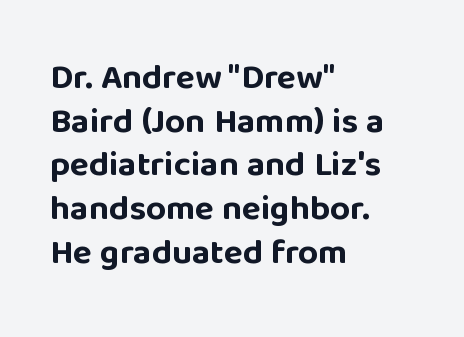
{"serif": "no", "italic": "no", "bold": "yes", "weight": "bold", "width": "normal", "stroke_contrast": "low", "x_height": "large", "monospaced": "no", "underline": "no", "align": "left", "line_spacing": "normal", "line_spacing_ratio": 1.25, "letter_spacing": "normal", "letter_spacing_em": 0.0, "glyph_px": 35}
